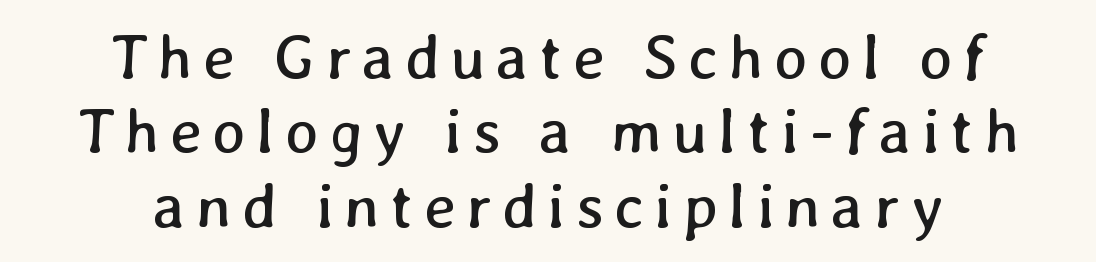
Q: Is the text bold? A: No.
Q: Is the text underlined? A: No.
Q: How is the paragraph aligned? A: Centered.
Q: Width (condensed, normal, or wide)? A: Normal.
Q: Stroke contrast? A: Low.
Q: x-height? A: Medium.
Q: Monospaced? A: No.
